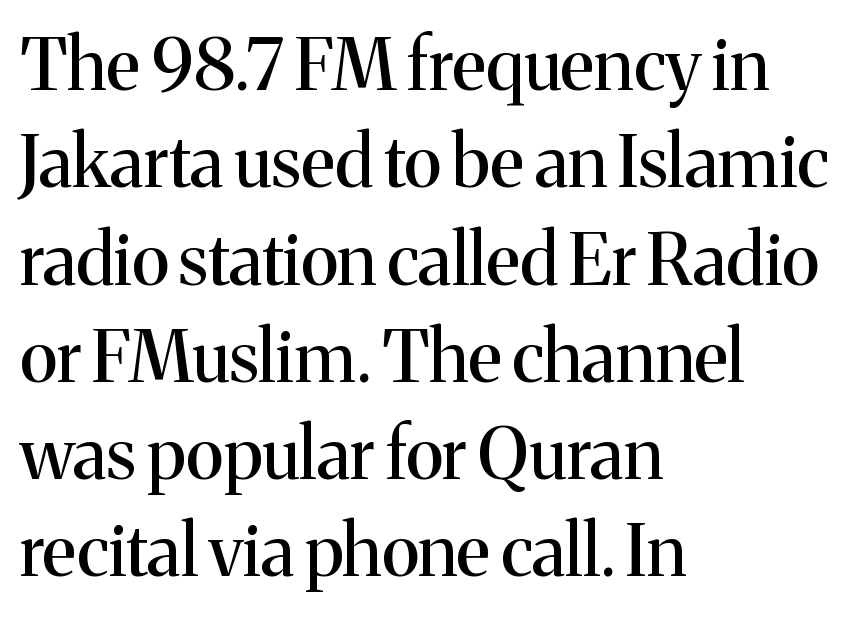
{"serif": "yes", "italic": "no", "width": "normal", "stroke_contrast": "medium", "x_height": "medium", "monospaced": "no", "underline": "no", "align": "left", "line_spacing": "normal", "line_spacing_ratio": 1.37, "letter_spacing": "normal", "letter_spacing_em": 0.0, "glyph_px": 71}
